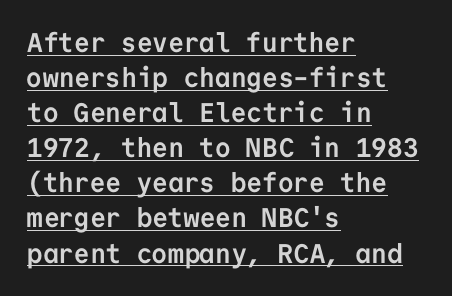
The image shows 27 px bold type, upright; set left-aligned, normal line spacing (1.3x), normal letter spacing, underlined.
